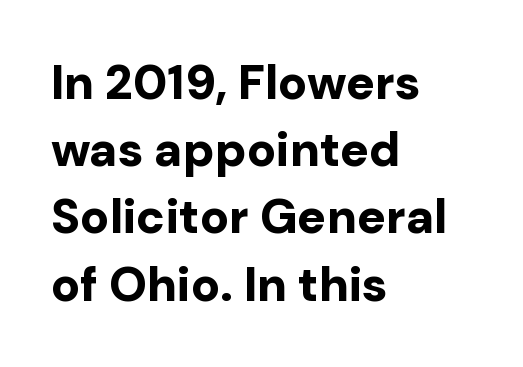
{"serif": "no", "italic": "no", "bold": "yes", "weight": "bold", "width": "normal", "stroke_contrast": "low", "x_height": "medium", "monospaced": "no", "underline": "no", "align": "left", "line_spacing": "normal", "line_spacing_ratio": 1.4, "letter_spacing": "normal", "letter_spacing_em": 0.0, "glyph_px": 48}
